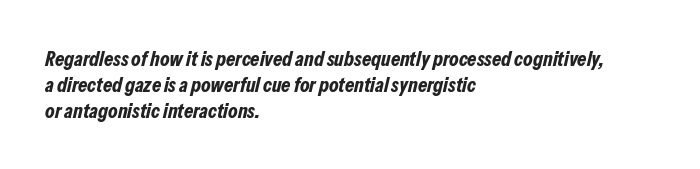
Q: Is the text bold? A: Yes.
Q: Is the text italic (slanted)? A: Yes, it leans right by about 13 degrees.
Q: Is the text underlined? A: No.
Q: How is the paragraph aligned? A: Left-aligned.
Q: Is the spacing between letters normal or unusually wide? A: Normal.
